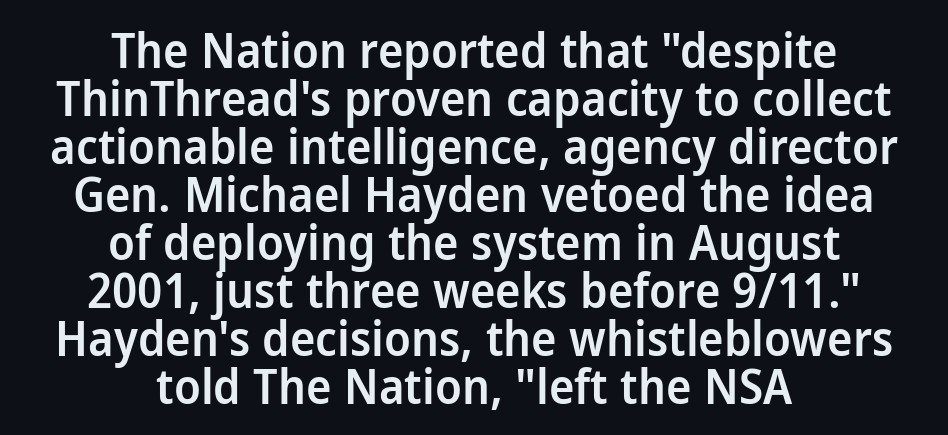
The image shows 48 px semibold sans-serif type, upright; set centered, tight line spacing (1.0x), normal letter spacing, not underlined; low stroke contrast and a medium x-height.
